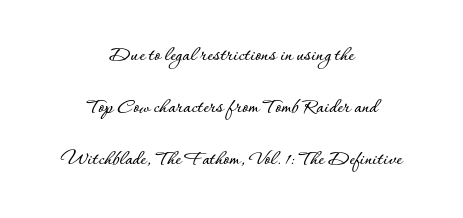
The image shows 21 px text type; set centered, loose line spacing (2.47x), normal letter spacing, not underlined.
